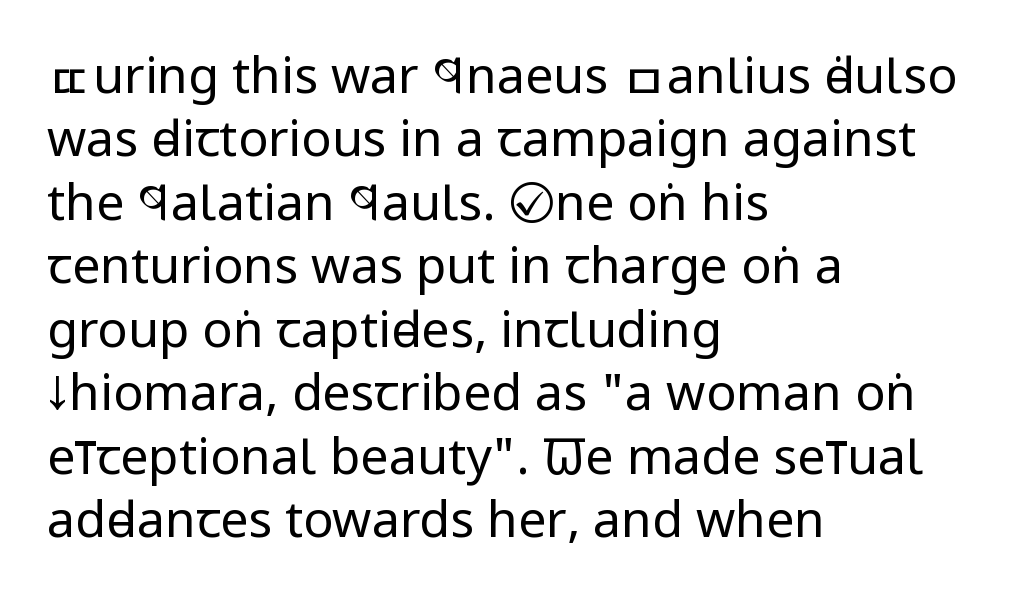
The image shows 50 px regular-weight, condensed sans-serif type, upright; set left-aligned, normal line spacing (1.27x), normal letter spacing, not underlined; low stroke contrast and a large x-height.
